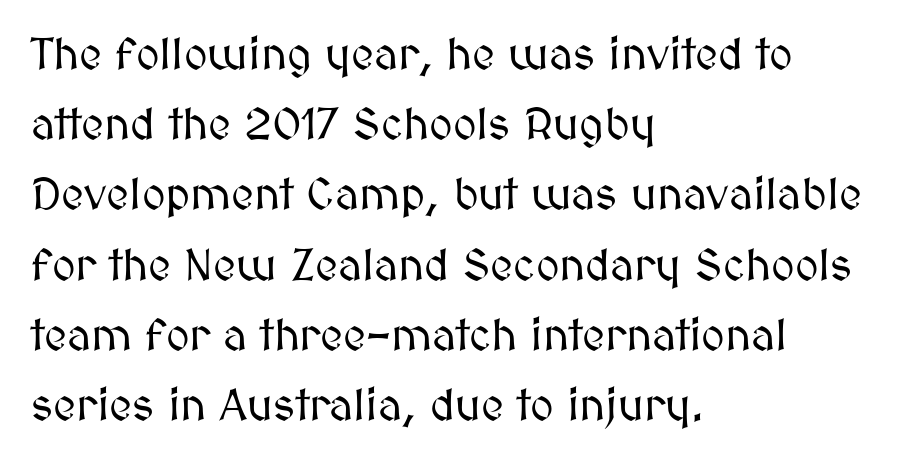
{"italic": "no", "width": "normal", "stroke_contrast": "medium", "x_height": "medium", "monospaced": "no", "underline": "no", "align": "left", "line_spacing": "normal", "line_spacing_ratio": 1.56, "letter_spacing": "normal", "letter_spacing_em": 0.0, "glyph_px": 45}
